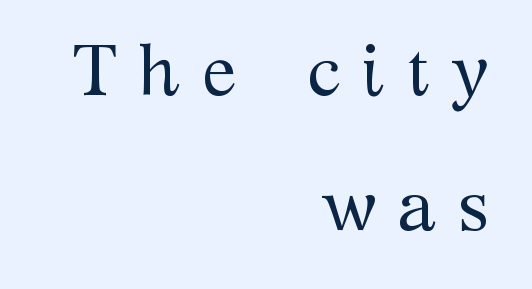
Ascenders rise straight up at ninety degrees. The letters advance in unequal steps, a hallmark of proportional type. No chunkiness to these letters — they're not bold. Letterform terminals end in serifs throughout the passage. Tracking value appears strongly positive — letters spread wide. The string is rendered with underlining switched off.
